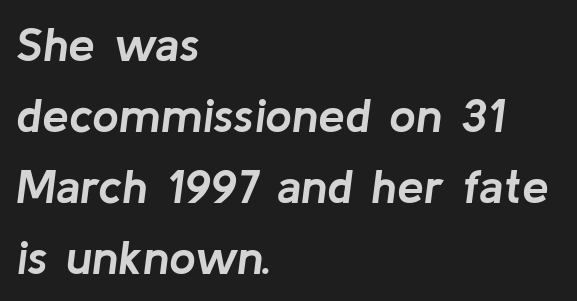
Q: Is the text bold? A: Yes.
Q: Is the text italic (slanted)? A: Yes, it leans right by about 8 degrees.
Q: Is the text underlined? A: No.
Q: How is the paragraph aligned? A: Left-aligned.
Q: Is the spacing between letters normal or unusually wide? A: Normal.
Q: Is the spacing between lines tight, normal or loose? A: Normal.
Q: Width (condensed, normal, or wide)? A: Normal.
Q: Stroke contrast? A: Low.
Q: x-height? A: Medium.
Q: Monospaced? A: No.
